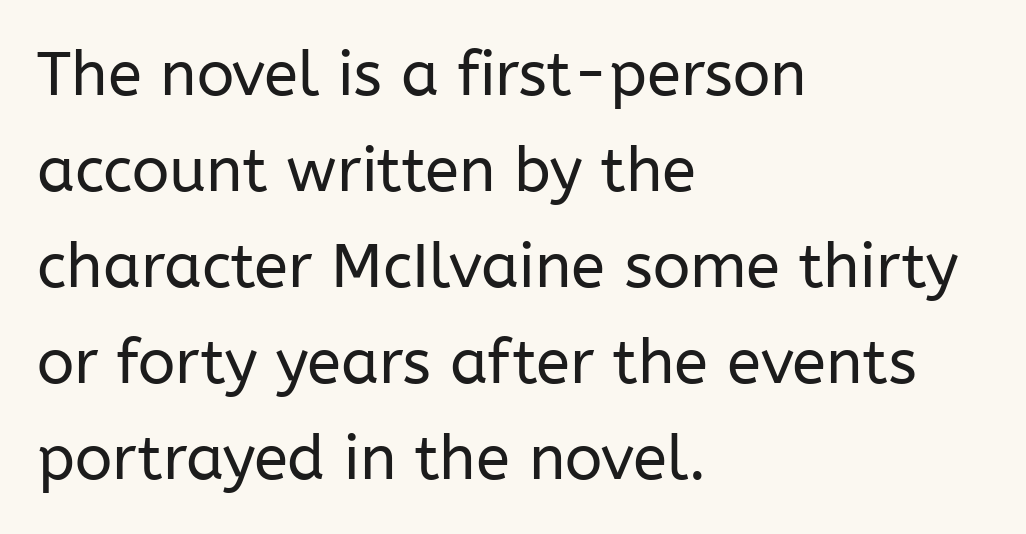
{"serif": "no", "italic": "no", "bold": "no", "weight": "regular", "width": "normal", "stroke_contrast": "low", "x_height": "medium", "monospaced": "no", "underline": "no", "align": "left", "line_spacing": "normal", "line_spacing_ratio": 1.55, "letter_spacing": "normal", "letter_spacing_em": 0.0, "glyph_px": 62}
